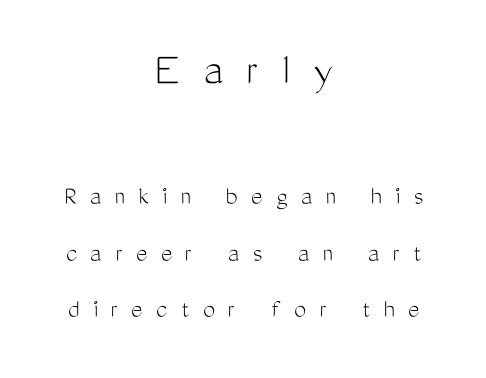
{"serif": "no", "italic": "no", "bold": "no", "weight": "light", "width": "condensed", "stroke_contrast": "medium", "x_height": "medium", "monospaced": "no", "underline": "no", "align": "center", "line_spacing": "loose", "line_spacing_ratio": 2.08, "letter_spacing": "wide", "letter_spacing_em": 0.49, "larger_block": "first", "size_ratio": 1.74, "glyph_px": 47}
